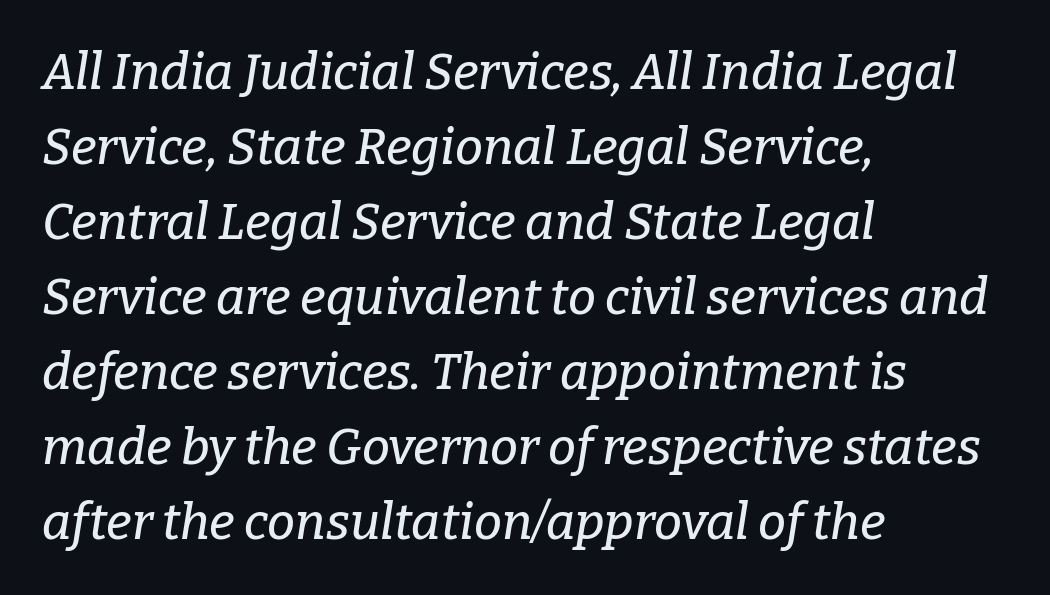
I'd call this a serif setting — the letters wear small feet. Is the block centered? No — it sits flush against the left margin. How are the letters spaced? Ordinarily, with no added tracking. This sample has the flowing, uneven cadence of proportional lettering. Is there much room between lines? A standard amount, neither cramped nor airy. The glyphs are unaccompanied by any horizontal stroke below them.
